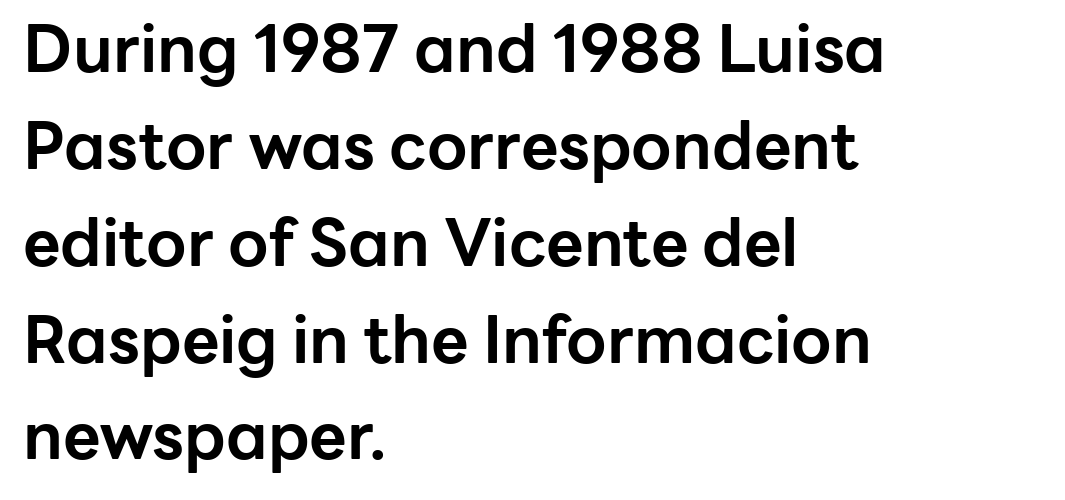
{"serif": "no", "italic": "no", "bold": "yes", "weight": "bold", "width": "normal", "stroke_contrast": "low", "x_height": "medium", "monospaced": "no", "underline": "no", "align": "left", "line_spacing": "normal", "line_spacing_ratio": 1.49, "letter_spacing": "normal", "letter_spacing_em": 0.0, "glyph_px": 65}
